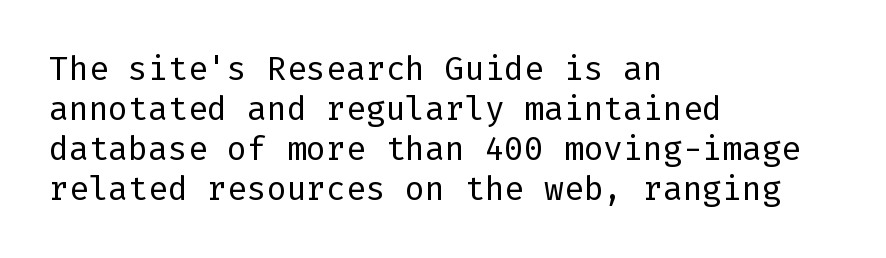
Serifs: no, the terminals of the letterforms are clean. Compared with typical body copy, the letter spacing here is the same. The typeface has the unassuming heft of standard copy or less. Does the copy run flush right? No — it runs flush left. A typesetter would mark this as roman, not italic. Bare-footed words on every line.
